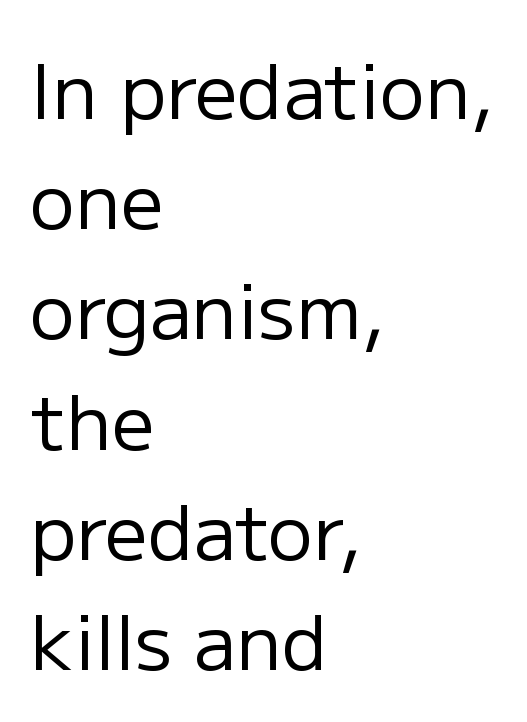
In terms of leading, this rendering sits right in the middle. This sample is left-justified, so line endings fall wherever the words run out. What stands out about the letter spacing? Nothing — it is the standard amount. Characters remain perfectly vertical along every line. Do the characters align in a grid? No, the font is proportional. No chunkiness to these letters — they're not bold.
